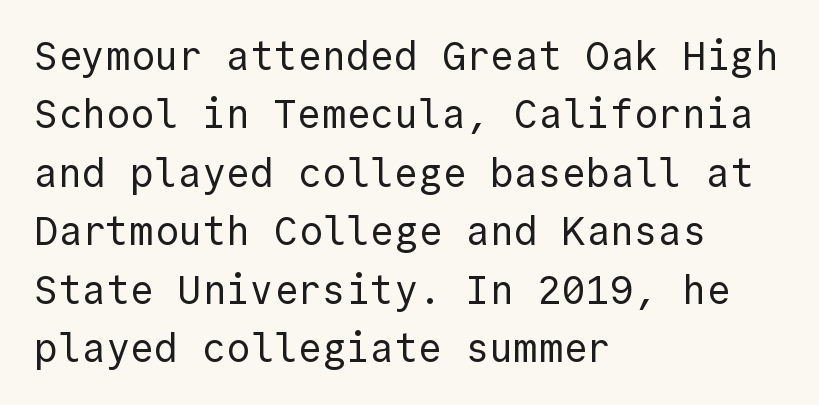
{"serif": "no", "italic": "no", "bold": "no", "weight": "regular", "width": "normal", "x_height": "medium", "monospaced": "yes", "underline": "no", "align": "left", "line_spacing": "normal", "line_spacing_ratio": 1.46, "letter_spacing": "normal", "letter_spacing_em": 0.0, "glyph_px": 40}
